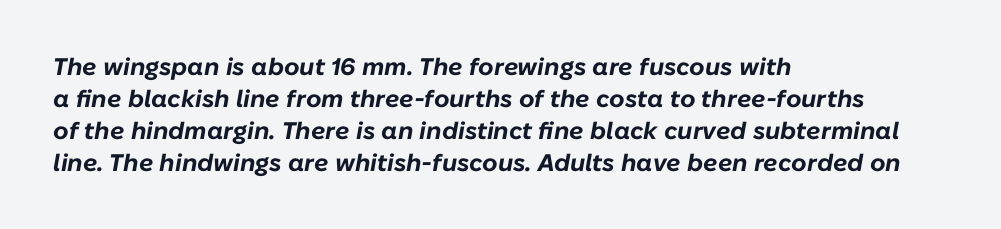
The image shows 24 px bold type, italic (leaning right); set left-aligned, normal line spacing (1.33x), normal letter spacing, not underlined.
